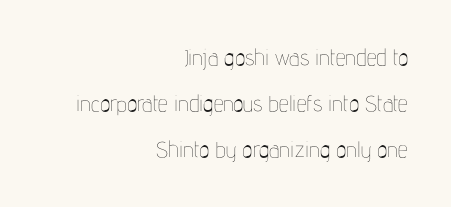
Q: Is the text bold? A: No.
Q: Is the text italic (slanted)? A: No, it is upright.
Q: Is the text underlined? A: No.
Q: How is the paragraph aligned? A: Right-aligned.
Q: Is the spacing between letters normal or unusually wide? A: Normal.
Q: Is the spacing between lines tight, normal or loose? A: Loose.
